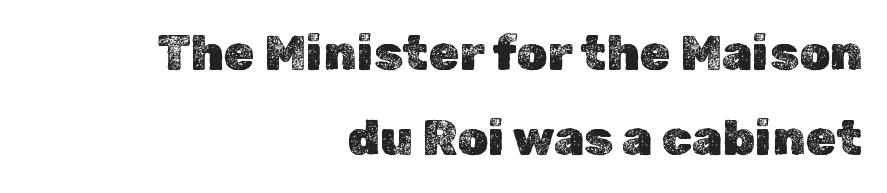
{"italic": "no", "width": "normal", "x_height": "medium", "monospaced": "no", "underline": "no", "align": "right", "line_spacing_ratio": 1.74, "letter_spacing": "normal", "letter_spacing_em": 0.0, "glyph_px": 49}
